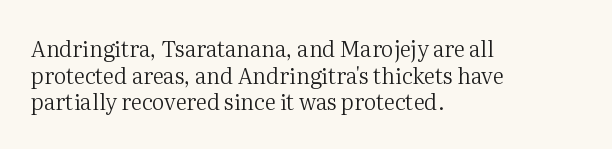
{"italic": "no", "bold": "no", "underline": "no", "align": "left", "line_spacing_ratio": 1.21, "letter_spacing": "normal", "letter_spacing_em": 0.0, "glyph_px": 22}
